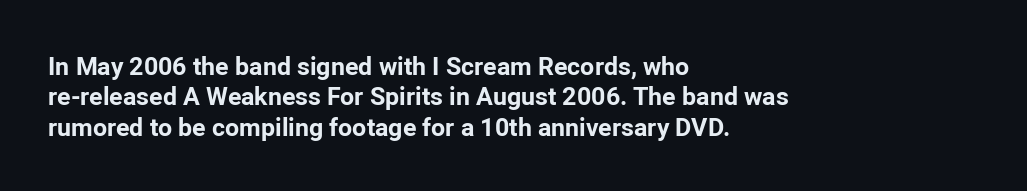
{"italic": "no", "bold": "yes", "underline": "no", "align": "left", "line_spacing_ratio": 1.22, "letter_spacing": "normal", "letter_spacing_em": 0.0, "glyph_px": 25}
